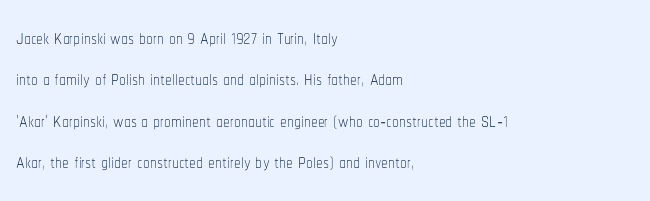
{"italic": "no", "bold": "no", "underline": "no", "align": "left", "line_spacing": "normal", "line_spacing_ratio": 1.53, "letter_spacing": "normal", "letter_spacing_em": 0.0, "glyph_px": 27}
